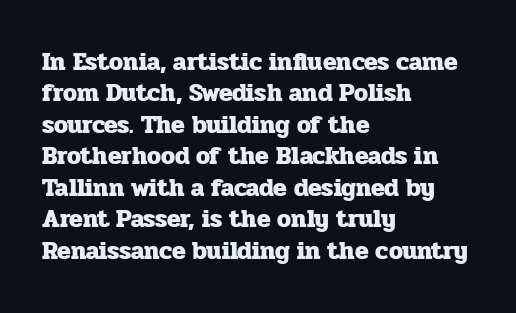
Horizontal alignment here is leftward, the default for most running prose. These lines were composed using upright roman letters. Quick note: underline off. Words appear dense and cohesive because spacing is normal. Honestly, the row spacing looks completely unremarkable. Heft: maximum for text — a bold.
